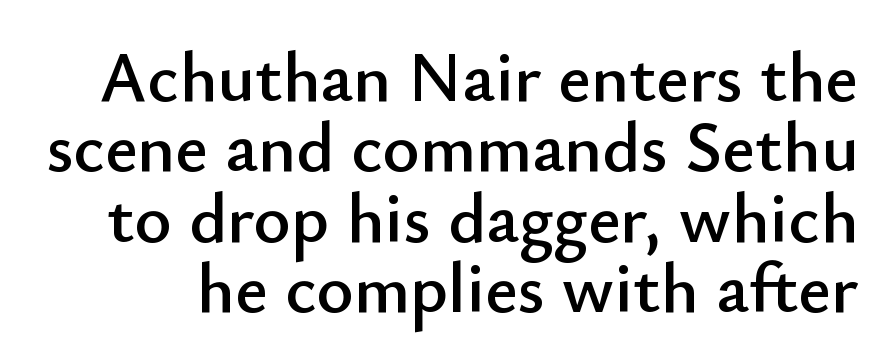
The image shows 71 px sans-serif type, upright; set tight line spacing (0.99x), normal letter spacing, not underlined; low stroke contrast and a small x-height.
